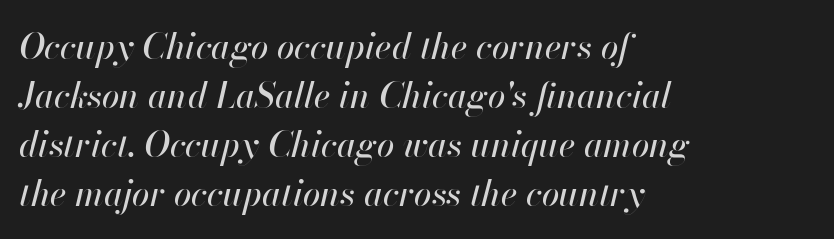
Q: Is the text italic (slanted)? A: Yes, it leans right by about 13 degrees.
Q: Is the text underlined? A: No.
Q: How is the paragraph aligned? A: Left-aligned.
Q: Is the spacing between letters normal or unusually wide? A: Normal.
Q: Is the spacing between lines tight, normal or loose? A: Normal.
Q: Width (condensed, normal, or wide)? A: Normal.
Q: Stroke contrast? A: High.
Q: x-height? A: Small.
Q: Monospaced? A: No.
